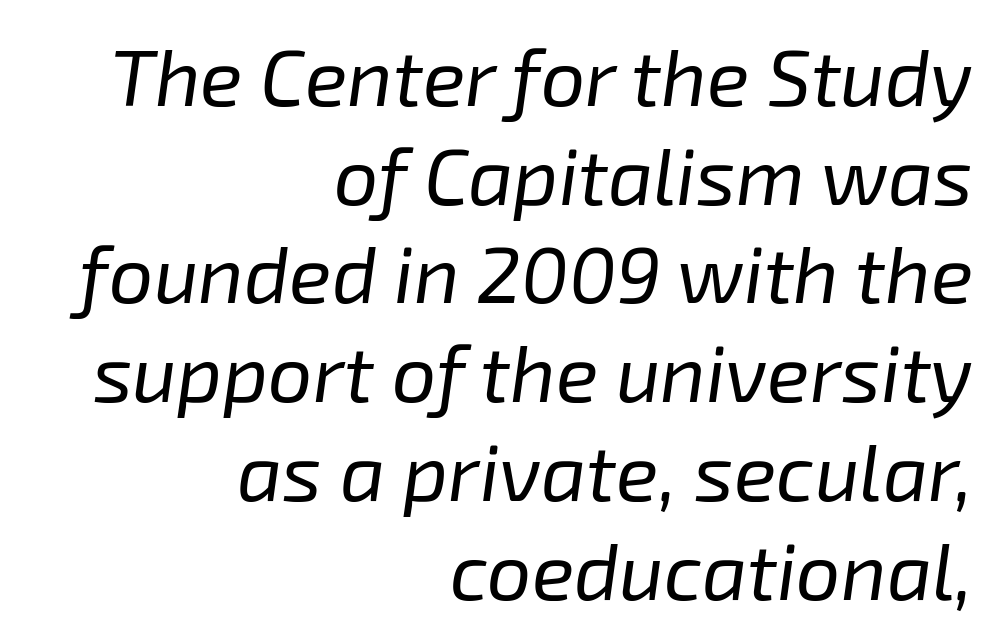
The image shows 79 px regular-weight type, italic (leaning right); set right-aligned, normal line spacing (1.25x), normal letter spacing, not underlined; low stroke contrast and a medium x-height.
